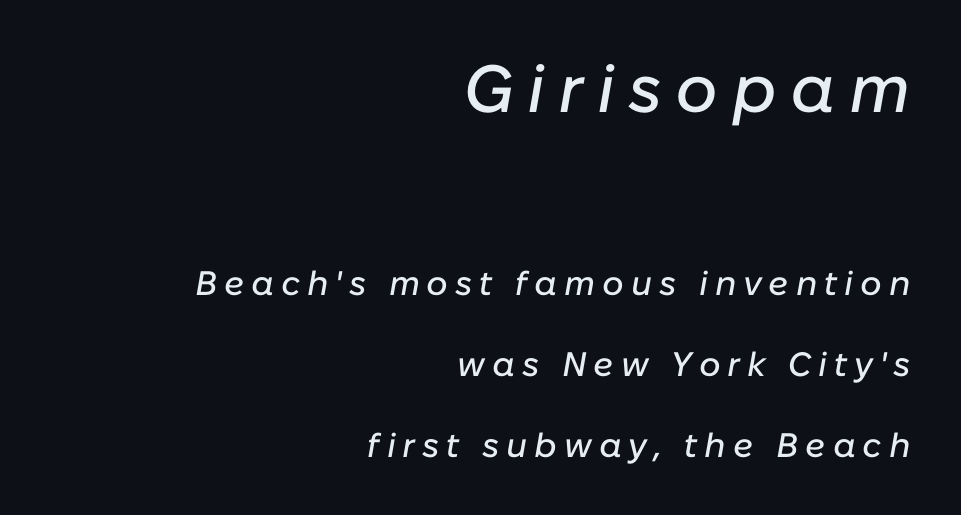
The image shows 67 px text type, italic (leaning right); set right-aligned, loose line spacing (2.38x), unusually wide letter spacing (+0.2 em), not underlined; the first (top) block is 1.97x larger; low stroke contrast and a medium x-height.
